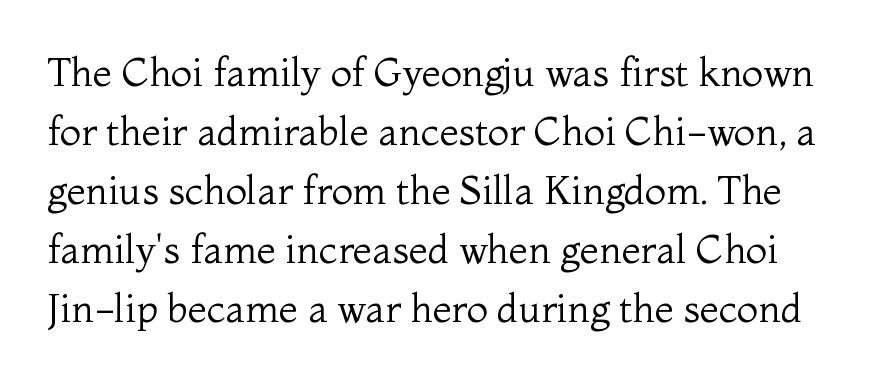
{"serif": "yes", "italic": "no", "bold": "no", "weight": "regular", "width": "normal", "stroke_contrast": "medium", "x_height": "medium", "monospaced": "no", "underline": "no", "line_spacing": "normal", "line_spacing_ratio": 1.51, "letter_spacing": "normal", "letter_spacing_em": 0.0, "glyph_px": 39}
